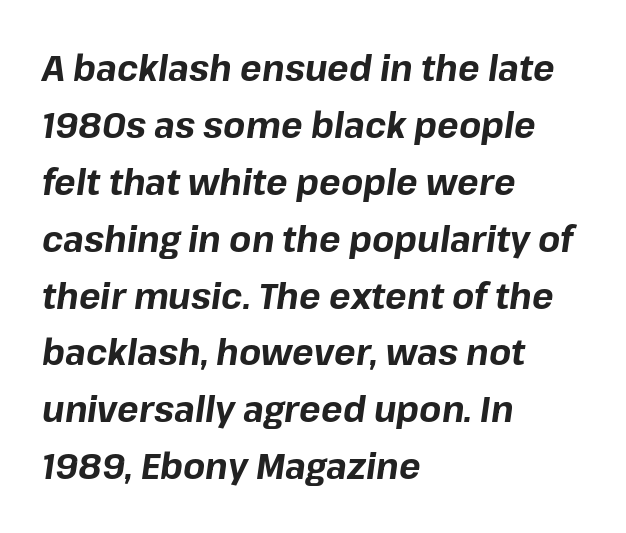
Glyph-to-glyph distance matches everyday printed text. Descender tails drop into unmarked territory. Emphasis by weight is at full strength: bold. Line starts are locked; line ends wander.
